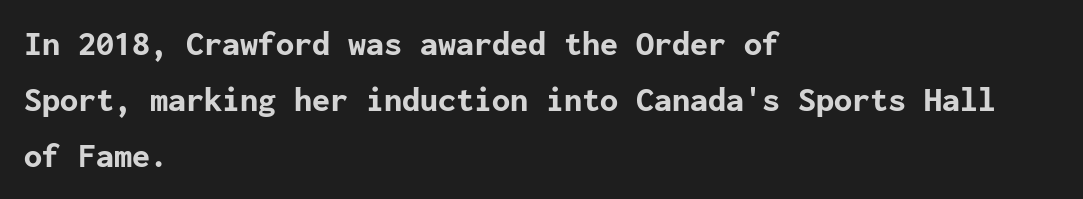
{"serif": "no", "italic": "no", "bold": "yes", "weight": "bold", "width": "normal", "stroke_contrast": "low", "x_height": "medium", "underline": "no", "align": "left", "line_spacing": "normal", "line_spacing_ratio": 1.56, "letter_spacing": "normal", "letter_spacing_em": 0.0, "glyph_px": 36}
